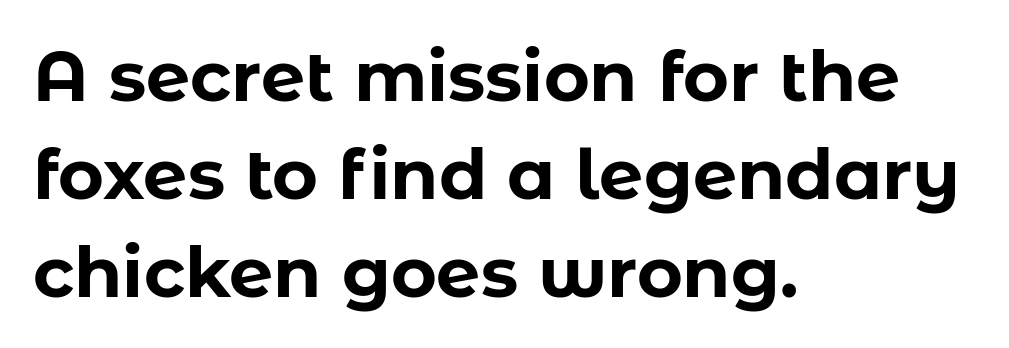
Horizontal alignment here is leftward, the default for most running prose. Looks like regular typesetting: each glyph gets only the width it needs. The rendering keeps characters at their native spacing. In terms of posture, this sample is upright.
